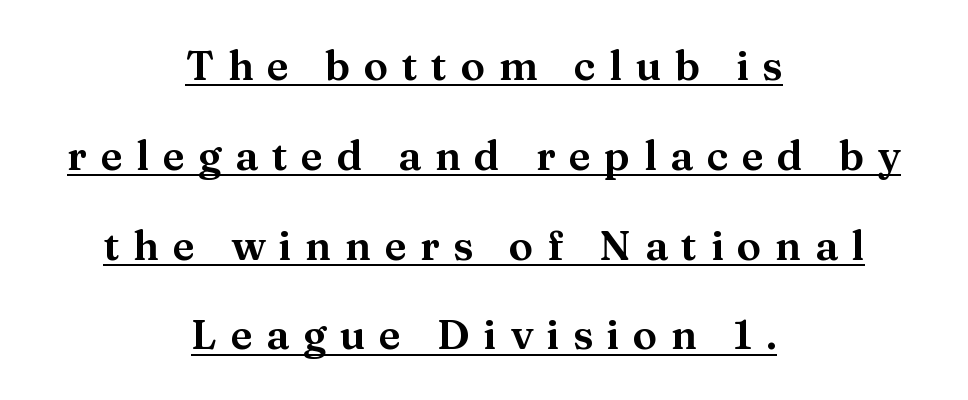
{"serif": "yes", "italic": "no", "width": "normal", "stroke_contrast": "medium", "x_height": "medium", "monospaced": "no", "underline": "yes", "align": "center", "line_spacing": "loose", "line_spacing_ratio": 2.19, "letter_spacing": "wide", "letter_spacing_em": 0.33, "glyph_px": 41}
